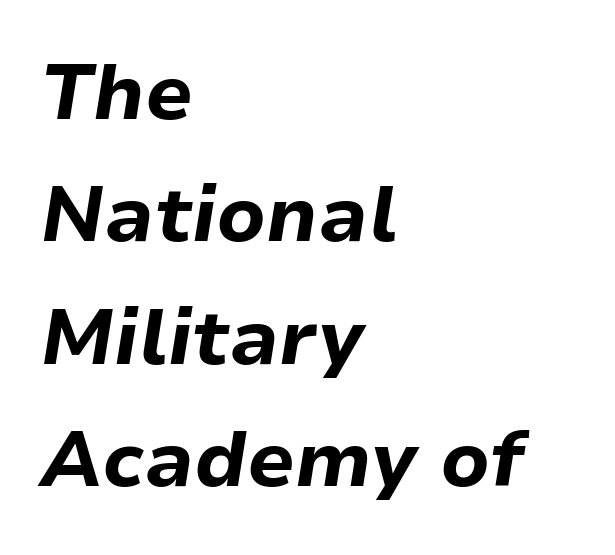
{"italic": "yes", "lean": "right", "slant_degrees": 9, "bold": "yes", "weight": "bold", "width": "normal", "stroke_contrast": "low", "x_height": "medium", "monospaced": "no", "underline": "no", "align": "left", "line_spacing": "normal", "line_spacing_ratio": 1.57, "letter_spacing": "normal", "letter_spacing_em": 0.0, "glyph_px": 78}
